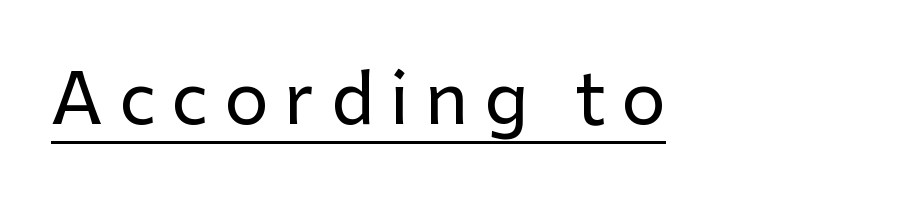
{"serif": "no", "italic": "no", "width": "normal", "stroke_contrast": "low", "x_height": "medium", "monospaced": "no", "underline": "yes", "letter_spacing": "wide", "letter_spacing_em": 0.23, "glyph_px": 70}
